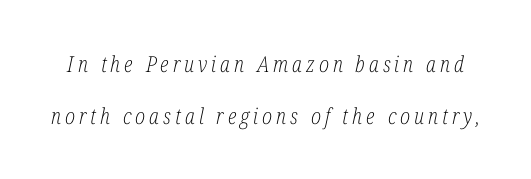
{"italic": "yes", "lean": "right", "slant_degrees": 12, "bold": "no", "underline": "no", "line_spacing": "loose", "line_spacing_ratio": 2.35, "glyph_px": 22}
